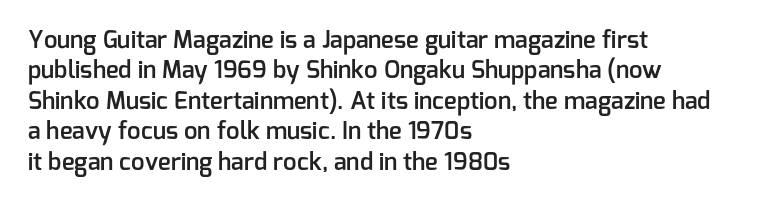
The paragraph shown leans on its left margin. A bit beefed up — I'd call it semibold rather than bold. The area under the type is left untouched. The horizontal fit of the characters is conventional and even. Students, observe: this is what conventionally led text looks like.
